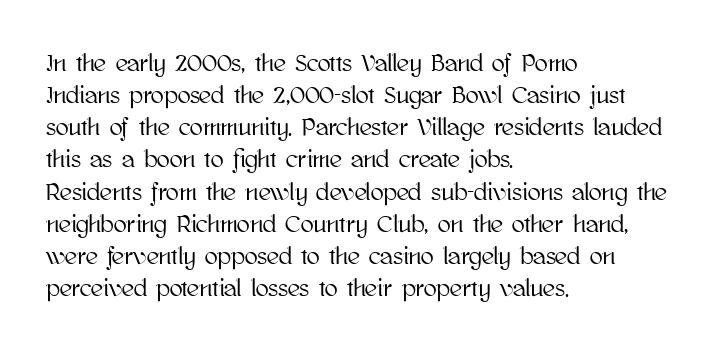
Just letters on the line, the space beneath them empty. Honestly, the row spacing looks completely unremarkable. No italicization has been applied; the sample stays upright. Teacher's note: observe the even left margin — that is flush-left alignment. Glyph-to-glyph distance matches everyday printed text.
